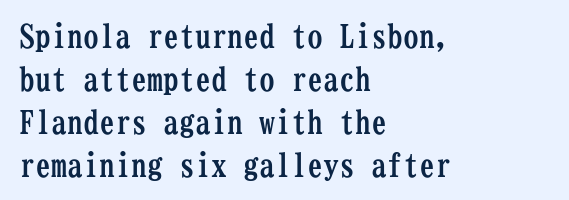
Q: Is the text bold? A: Yes.
Q: Is the text italic (slanted)? A: No, it is upright.
Q: Is the typeface a serif or a sans-serif typeface? A: Serif.
Q: Is the text underlined? A: No.
Q: How is the paragraph aligned? A: Left-aligned.
Q: Is the spacing between letters normal or unusually wide? A: Normal.
Q: Is the spacing between lines tight, normal or loose? A: Normal.
Q: Width (condensed, normal, or wide)? A: Condensed.
Q: Stroke contrast? A: Low.
Q: x-height? A: Medium.
Q: Monospaced? A: Yes.
